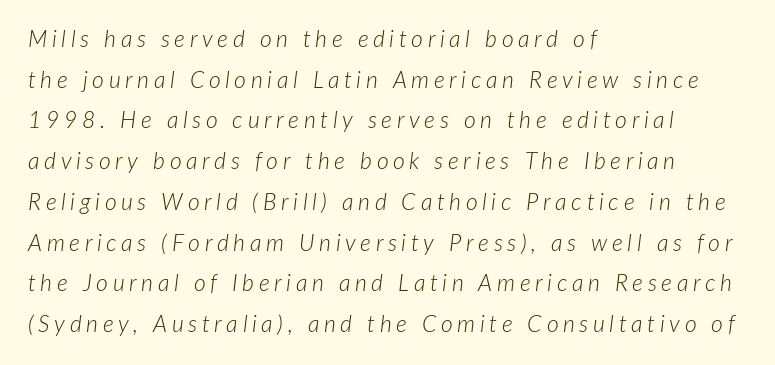
The space beneath each line is pristine and unruled. Is the stroke heavy? The answer is a plain regular-or-lighter. Glyph-to-glyph distance is far greater than everyday printed text. Visually the block forms a straight wall on the left and a jagged coastline on the right.
